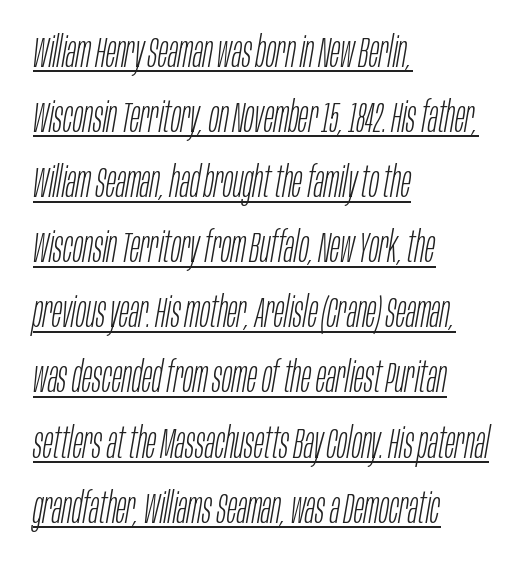
Q: Is the text bold? A: No.
Q: Is the text italic (slanted)? A: Yes, it leans right by about 10 degrees.
Q: Is the text underlined? A: Yes.
Q: How is the paragraph aligned? A: Left-aligned.
Q: Is the spacing between letters normal or unusually wide? A: Normal.
Q: Is the spacing between lines tight, normal or loose? A: Normal.
Q: Width (condensed, normal, or wide)? A: Condensed.
Q: Stroke contrast? A: Low.
Q: x-height? A: Large.
Q: Monospaced? A: No.
